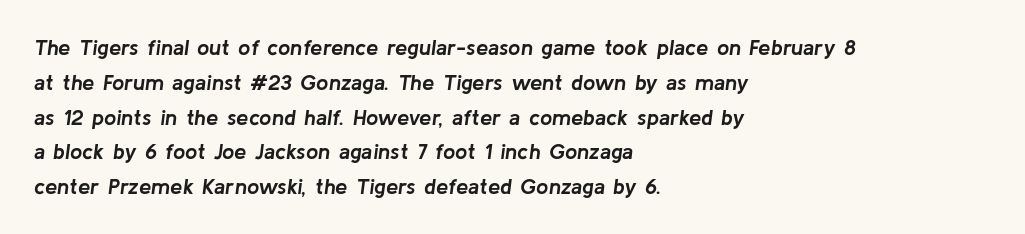
{"italic": "yes", "lean": "right", "slant_degrees": 8, "bold": "yes", "underline": "no", "align": "left", "line_spacing": "normal", "line_spacing_ratio": 1.58, "letter_spacing": "normal", "letter_spacing_em": 0.0, "glyph_px": 22}
